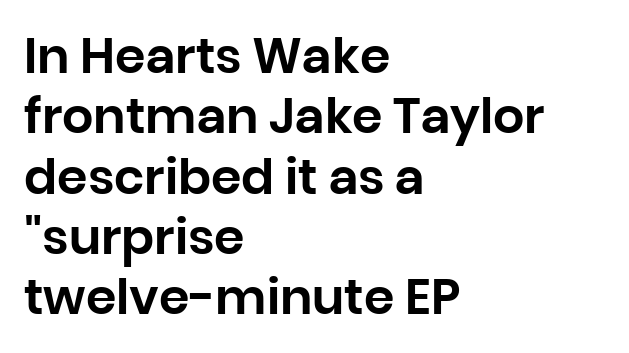
{"serif": "no", "italic": "no", "width": "normal", "stroke_contrast": "low", "x_height": "large", "monospaced": "no", "underline": "no", "align": "left", "line_spacing_ratio": 1.23, "letter_spacing": "normal", "letter_spacing_em": 0.0, "glyph_px": 49}
